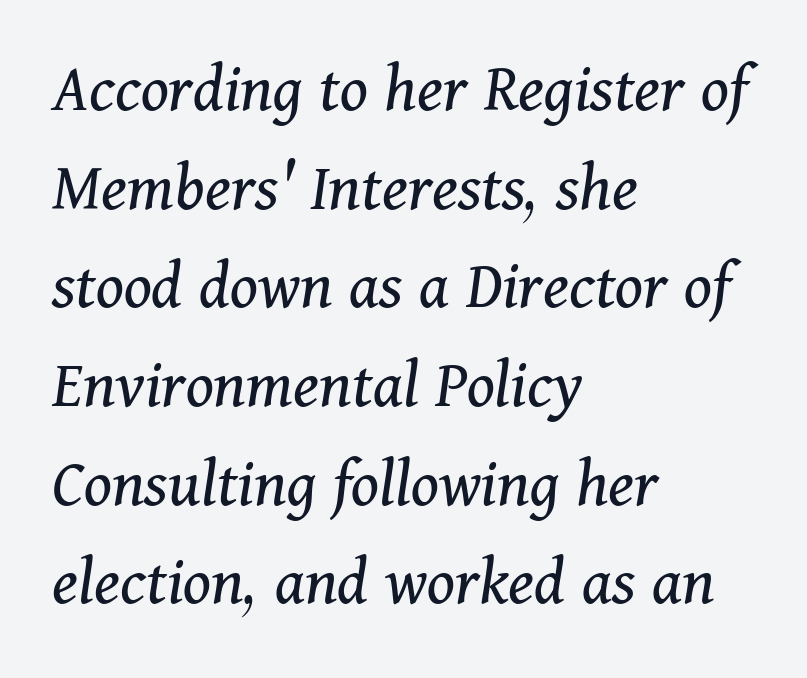
{"serif": "yes", "italic": "yes", "lean": "right", "slant_degrees": 11, "bold": "no", "weight": "regular", "width": "normal", "stroke_contrast": "medium", "x_height": "medium", "monospaced": "no", "underline": "no", "align": "left", "line_spacing": "normal", "line_spacing_ratio": 1.41, "letter_spacing": "normal", "letter_spacing_em": 0.0, "glyph_px": 70}
